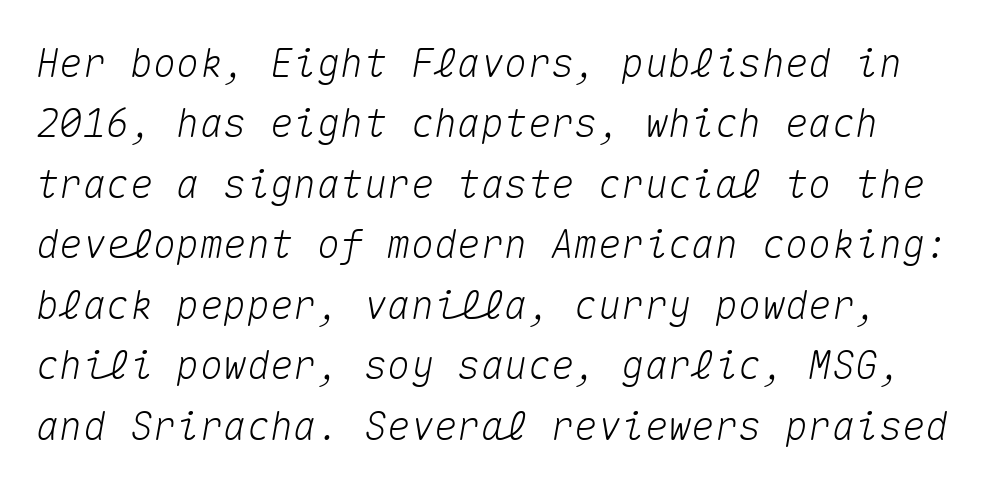
The space directly below the letters is spotless. Letter spacing: default. When letters slant like this, we call the style italic. Horizontal bands of white between lines are of average thickness. Do the characters align in a grid? Yes, the font is monospaced.
